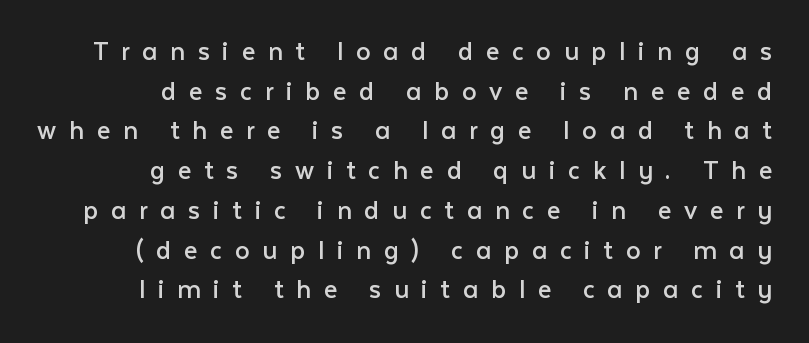
Heaviness? Minimal to ordinary, like unemphasized prose. Evenly set lines give the paragraph a standard silhouette. Characters follow at a spacing far wider than the type designer built in. A student would call this right alignment; a typographer would say flush right, rag left.
